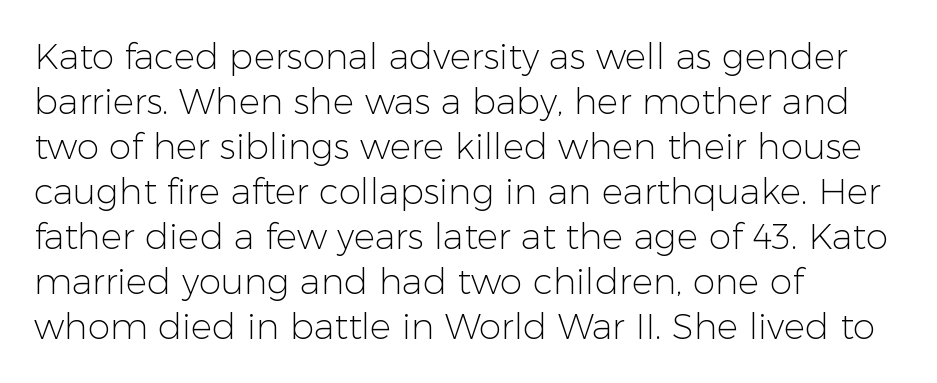
The image shows 36 px light sans-serif type, upright; set left-aligned, normal line spacing (1.25x), normal letter spacing, not underlined; low stroke contrast and a medium x-height.
